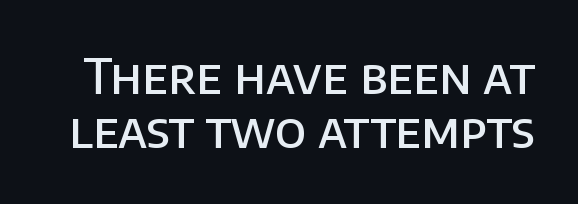
The image shows 48 px semibold sans-serif type, upright; set tight line spacing (1.13x), normal letter spacing, not underlined; low stroke contrast and a large x-height.
